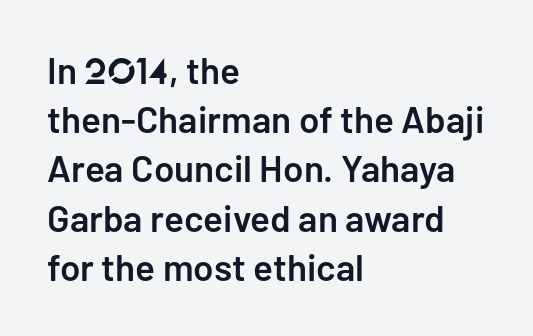
Italic? Not at all — the glyphs are vertical. Stroke thickness is moderately raised; the sample reads as semibold. Is there much room between lines? A standard amount, neither cramped nor airy. Compared with typical body copy, the letter spacing here is the same.
